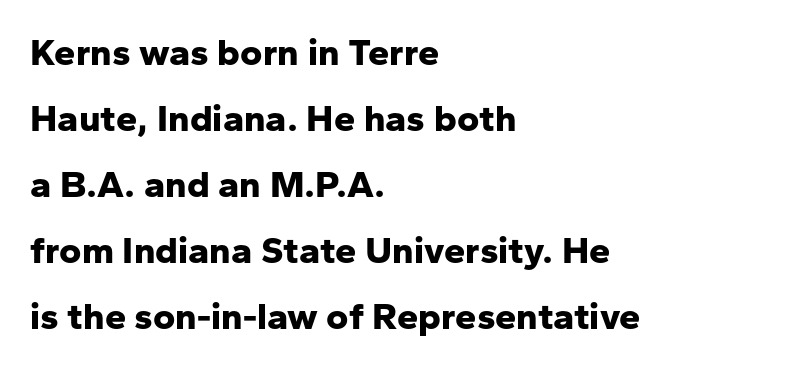
A sans-serif font was chosen for this passage. The baseline area is clear. The lettering holds an erect, upright posture throughout. The tracking reads as untouched default to a designer's eye. Spacing verdict: proportional, widths tailored to each character.
